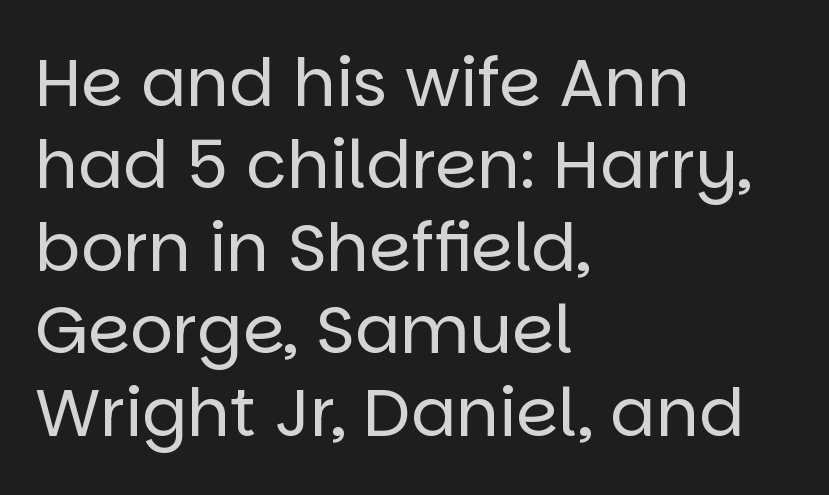
A typesetter would call this proportional, since set widths differ per character. Is this a heavy cut? Hardly; it is regular or lighter. Glance below the letters and you will spot only blank space. The lines are quadded left. This is roman type, the default non-slanted kind.
